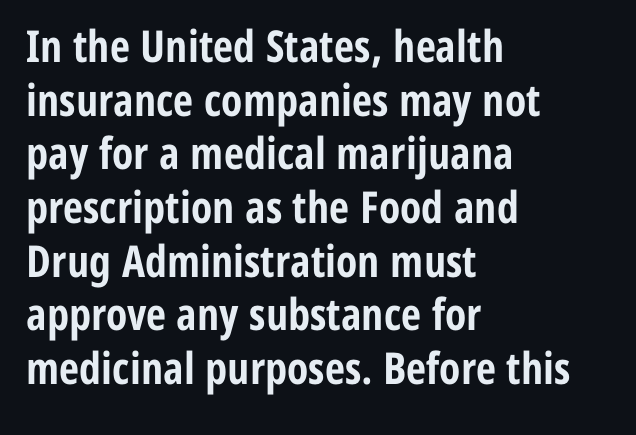
Typeset ragged right — the left edge is the straight one. A full-strength bold gives these letters their thick strokes. A typesetter would label this face a sans. Nope, not italic — everything's standing straight. Spacing between characters is what you'd get straight out of the box. The string is rendered with underlining switched off.
